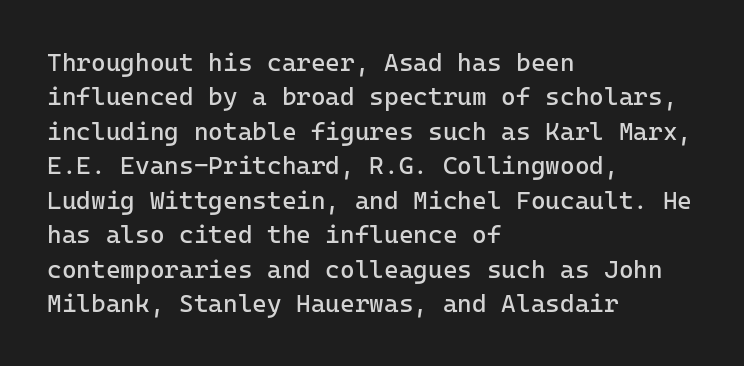
Spacing between characters is what you'd get straight out of the box. The passage shown is not underscored anywhere. The lines in this sample share a left origin and differ only in where they stop. The lines sit at an ordinary, default distance from one another. Is the type heavy? It reads as light-to-regular instead.
